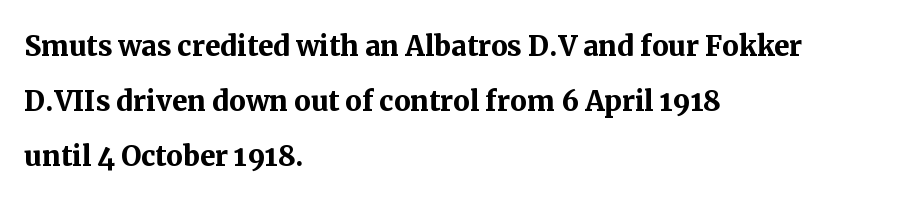
The image shows 37 px semibold serif type, upright; set left-aligned, normal line spacing (1.49x), normal letter spacing, not underlined; medium stroke contrast and a medium x-height.
